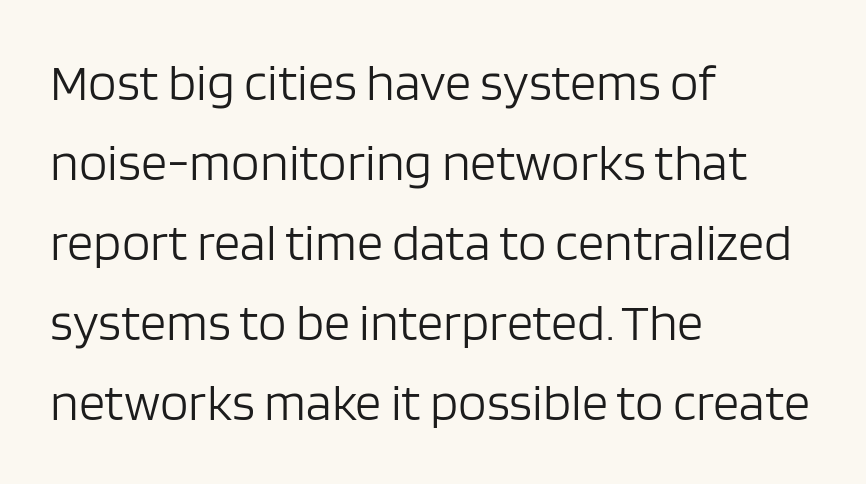
Q: Is the text bold? A: No.
Q: Is the text italic (slanted)? A: No, it is upright.
Q: Is the typeface a serif or a sans-serif typeface? A: Sans-serif.
Q: Is the text underlined? A: No.
Q: How is the paragraph aligned? A: Left-aligned.
Q: Is the spacing between letters normal or unusually wide? A: Normal.
Q: Is the spacing between lines tight, normal or loose? A: Normal.
Q: Width (condensed, normal, or wide)? A: Normal.
Q: Stroke contrast? A: Low.
Q: x-height? A: Large.
Q: Monospaced? A: No.
